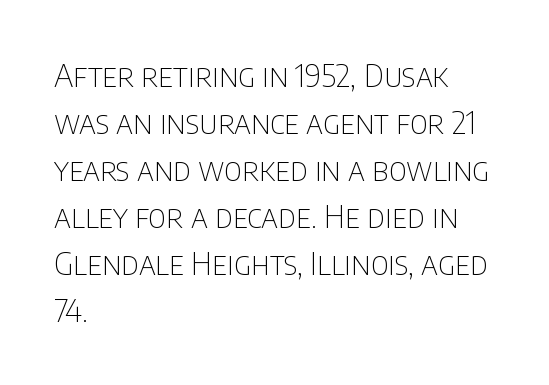
{"serif": "no", "italic": "no", "bold": "no", "weight": "thin", "width": "condensed", "stroke_contrast": "low", "x_height": "large", "monospaced": "no", "underline": "no", "align": "left", "line_spacing": "normal", "line_spacing_ratio": 1.47, "letter_spacing": "normal", "letter_spacing_em": 0.0, "glyph_px": 32}
